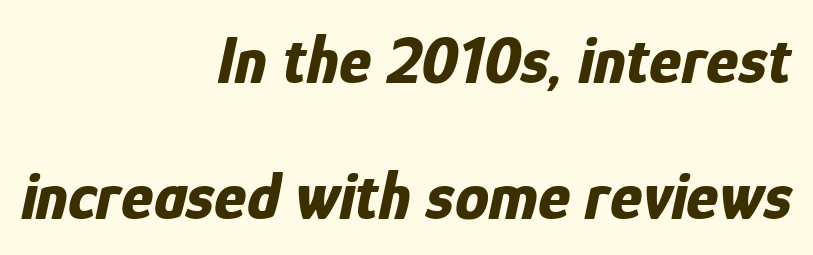
Q: Is the text bold? A: Yes.
Q: Is the text italic (slanted)? A: Yes, it leans right by about 12 degrees.
Q: Is the text underlined? A: No.
Q: How is the paragraph aligned? A: Right-aligned.
Q: Is the spacing between letters normal or unusually wide? A: Normal.
Q: Is the spacing between lines tight, normal or loose? A: Loose.
Q: Width (condensed, normal, or wide)? A: Condensed.
Q: Stroke contrast? A: Low.
Q: x-height? A: Medium.
Q: Monospaced? A: No.
